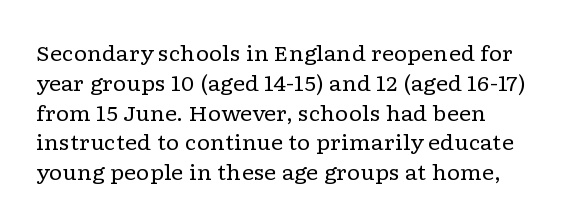
Quick note: interline space is typical. Nothing unusual about the tracking: characters are spaced as the font intends. Unmarked baselines from the first word to the last. No italicization has been applied; the sample stays upright.
